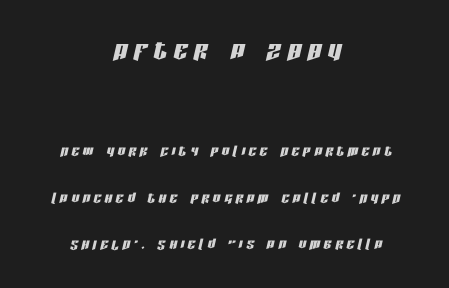
The image shows 34 px condensed type, italic (leaning right); set centered, loose line spacing (2.46x), not underlined; the first (top) block is 1.79x larger; low stroke contrast and a large x-height.
